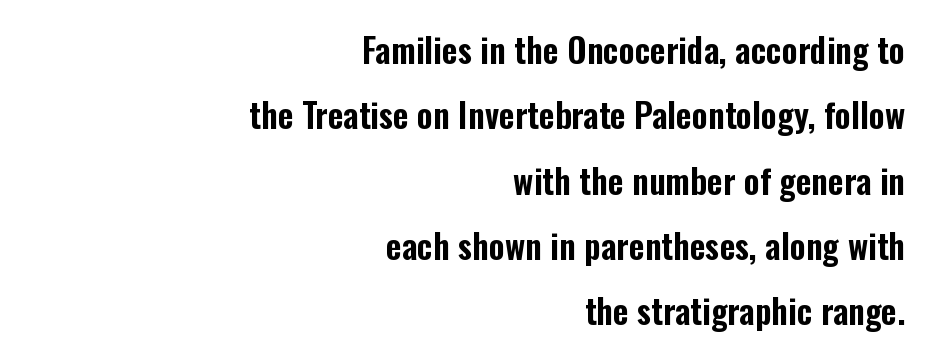
What's the leading like? Stretched, with rows far apart. The passage shown is not underscored anywhere. The paragraph has a hard right edge and a soft left edge. You could not count columns in this text — the font is proportionally spaced.
